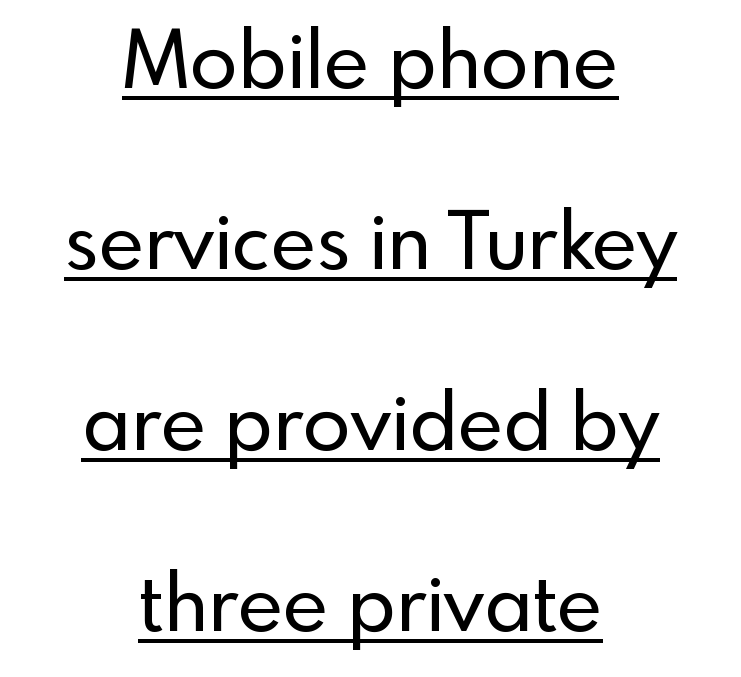
The image shows 78 px sans-serif type, upright; set centered, loose line spacing (2.32x), normal letter spacing, underlined; a small x-height.
